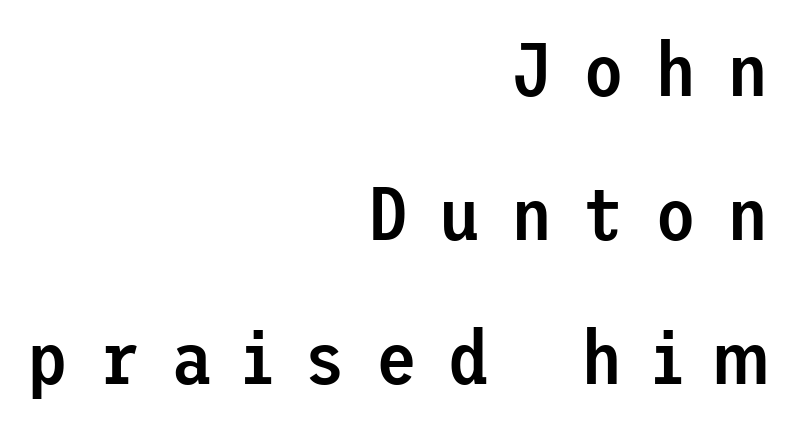
Q: Is the text bold? A: Semi-bold.
Q: Is the text italic (slanted)? A: No, it is upright.
Q: Is the typeface a serif or a sans-serif typeface? A: Sans-serif.
Q: Is the text underlined? A: No.
Q: How is the paragraph aligned? A: Right-aligned.
Q: Is the spacing between letters normal or unusually wide? A: Unusually wide.
Q: Is the spacing between lines tight, normal or loose? A: Loose.
Q: Width (condensed, normal, or wide)? A: Normal.
Q: Stroke contrast? A: Low.
Q: x-height? A: Medium.
